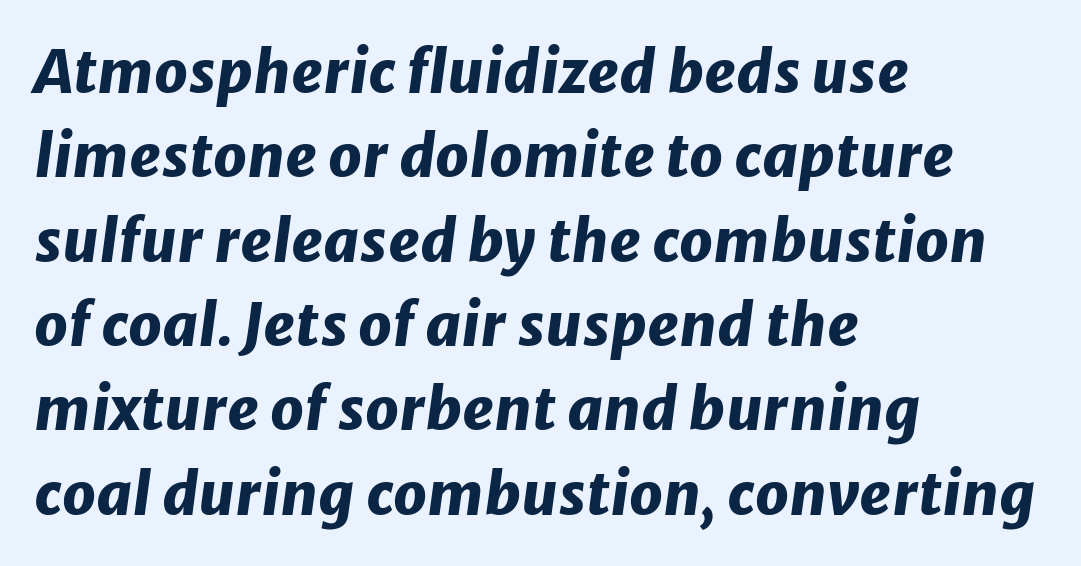
Q: Is the text bold? A: Yes.
Q: Is the text italic (slanted)? A: Yes, it leans right by about 8 degrees.
Q: Is the text underlined? A: No.
Q: How is the paragraph aligned? A: Left-aligned.
Q: Is the spacing between letters normal or unusually wide? A: Normal.
Q: Is the spacing between lines tight, normal or loose? A: Normal.
Q: Width (condensed, normal, or wide)? A: Normal.
Q: Stroke contrast? A: Low.
Q: x-height? A: Medium.
Q: Monospaced? A: No.
